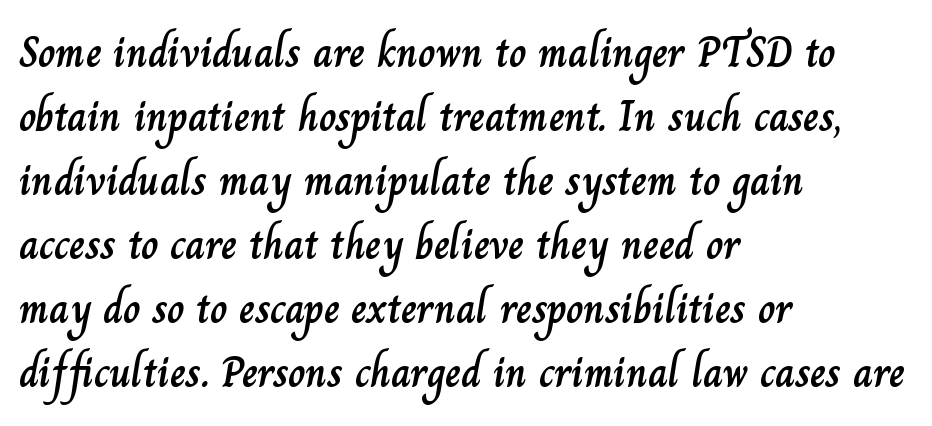
The image shows 43 px text type; set left-aligned, normal line spacing (1.49x), normal letter spacing, not underlined; low stroke contrast and a small x-height.
